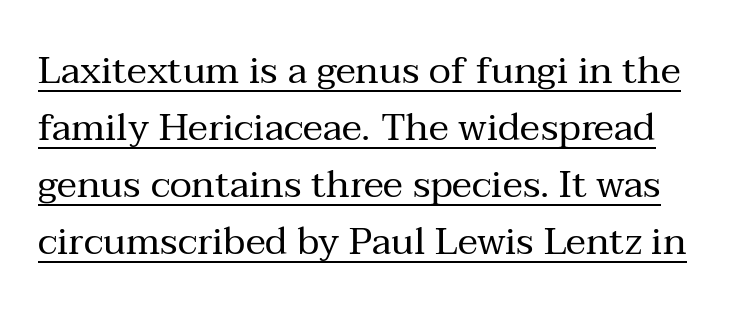
Q: Is the text bold? A: No.
Q: Is the text italic (slanted)? A: No, it is upright.
Q: Is the typeface a serif or a sans-serif typeface? A: Serif.
Q: Is the text underlined? A: Yes.
Q: Is the spacing between letters normal or unusually wide? A: Normal.
Q: Is the spacing between lines tight, normal or loose? A: Normal.
Q: Width (condensed, normal, or wide)? A: Normal.
Q: Stroke contrast? A: Medium.
Q: x-height? A: Medium.
Q: Monospaced? A: No.
